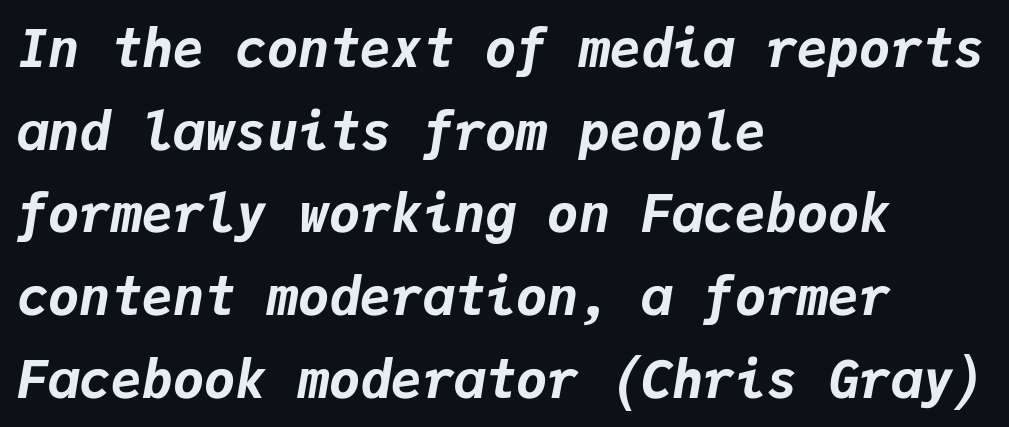
Q: Is the text bold? A: Yes.
Q: Is the text italic (slanted)? A: Yes, it leans right by about 9 degrees.
Q: Is the text underlined? A: No.
Q: How is the paragraph aligned? A: Left-aligned.
Q: Is the spacing between letters normal or unusually wide? A: Normal.
Q: Is the spacing between lines tight, normal or loose? A: Normal.
Q: Width (condensed, normal, or wide)? A: Normal.
Q: Stroke contrast? A: Low.
Q: x-height? A: Medium.
Q: Monospaced? A: Yes.
